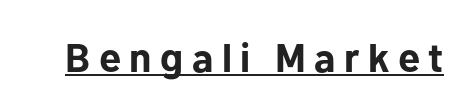
The axis of the letterforms is exactly vertical. What decoration does the sample have? An underline. The passage shown has open, widely tracked lettering throughout. The font is running at its bold setting.
